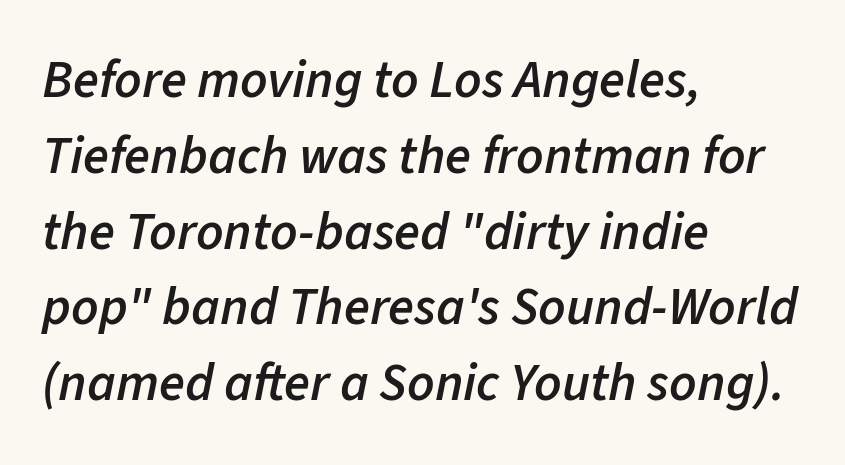
Each word holds together tightly as a unit, with standard inter-letter gaps. The space beneath each line is pristine and unruled. Each new line begins a customary step beneath the previous one. The specimen reads as italic at a glance. Notice how the passage keeps a crisp vertical edge on the left only. Do the characters align in a grid? No, the font is proportional.
